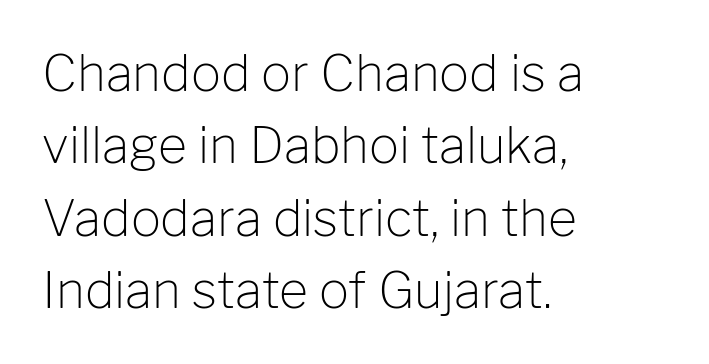
The image shows 50 px light sans-serif type, upright; set left-aligned, normal line spacing (1.45x), normal letter spacing, not underlined; low stroke contrast and a medium x-height.
